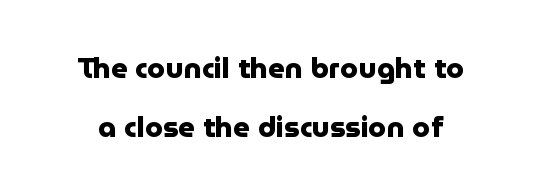
Q: Is the text bold? A: Yes.
Q: Is the text italic (slanted)? A: No, it is upright.
Q: Is the typeface a serif or a sans-serif typeface? A: Sans-serif.
Q: Is the text underlined? A: No.
Q: Is the spacing between letters normal or unusually wide? A: Normal.
Q: Is the spacing between lines tight, normal or loose? A: Loose.
Q: Width (condensed, normal, or wide)? A: Normal.
Q: Stroke contrast? A: Low.
Q: x-height? A: Medium.
Q: Monospaced? A: No.
